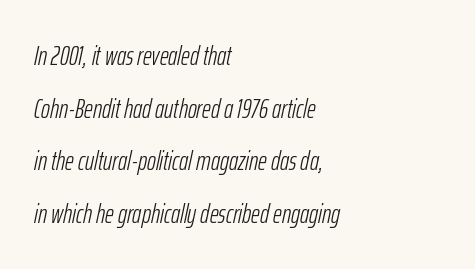
{"italic": "yes", "lean": "right", "slant_degrees": 12, "bold": "no", "underline": "no", "align": "left", "line_spacing": "loose", "line_spacing_ratio": 1.95, "letter_spacing": "normal", "letter_spacing_em": 0.0, "glyph_px": 27}
